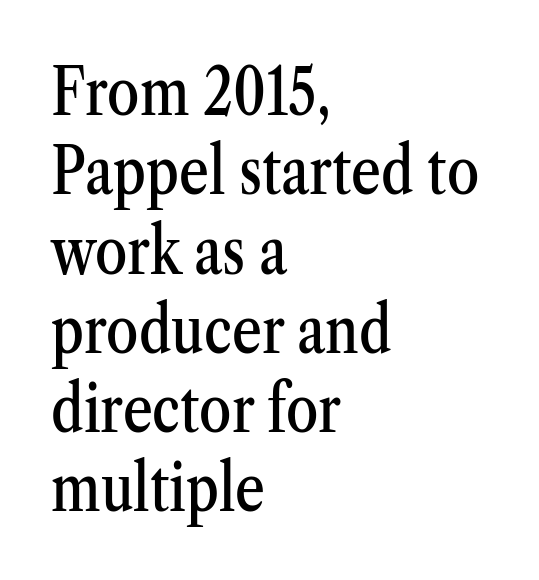
{"serif": "yes", "italic": "no", "width": "condensed", "stroke_contrast": "medium", "x_height": "medium", "monospaced": "no", "underline": "no", "align": "left", "line_spacing_ratio": 1.22, "letter_spacing": "normal", "letter_spacing_em": 0.0, "glyph_px": 65}
